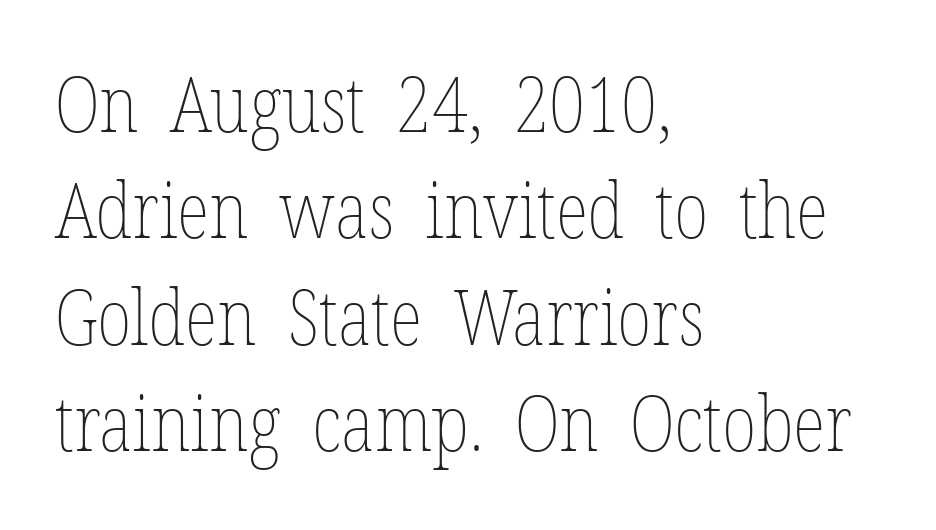
Q: Is the text bold? A: No.
Q: Is the text italic (slanted)? A: No, it is upright.
Q: Is the text underlined? A: No.
Q: How is the paragraph aligned? A: Left-aligned.
Q: Is the spacing between letters normal or unusually wide? A: Normal.
Q: Is the spacing between lines tight, normal or loose? A: Normal.
Q: Width (condensed, normal, or wide)? A: Condensed.
Q: Stroke contrast? A: Low.
Q: x-height? A: Medium.
Q: Monospaced? A: No.
